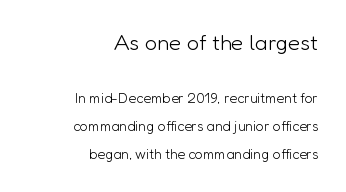
{"italic": "no", "bold": "no", "underline": "no", "align": "right", "line_spacing": "loose", "line_spacing_ratio": 1.99, "letter_spacing": "normal", "letter_spacing_em": 0.0, "larger_block": "first", "size_ratio": 1.57, "glyph_px": 22}
